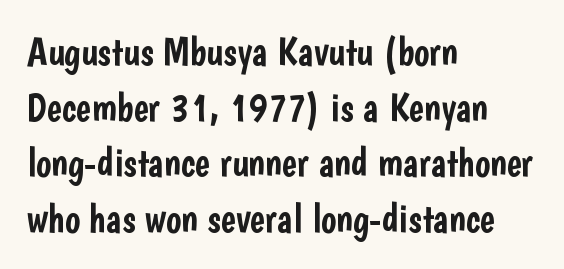
The image shows 40 px condensed sans-serif type, upright; set left-aligned, normal line spacing (1.39x), normal letter spacing, not underlined; low stroke contrast and a medium x-height.
